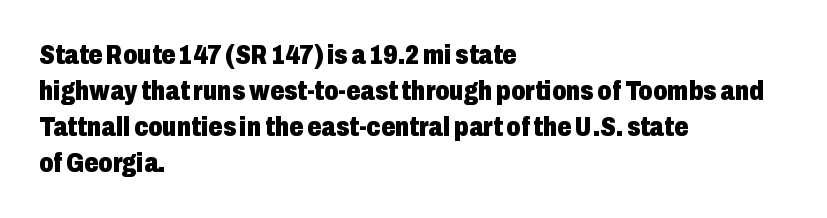
The image shows 28 px heavy, condensed sans-serif type, upright; set left-aligned, normal line spacing (1.29x), normal letter spacing, not underlined; low stroke contrast and a medium x-height.
